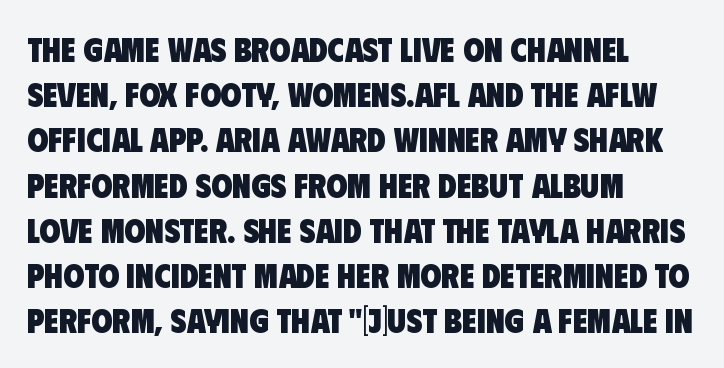
Q: Is the text bold? A: Yes.
Q: Is the typeface a serif or a sans-serif typeface? A: Sans-serif.
Q: Is the text underlined? A: No.
Q: How is the paragraph aligned? A: Left-aligned.
Q: Is the spacing between letters normal or unusually wide? A: Normal.
Q: Is the spacing between lines tight, normal or loose? A: Normal.
Q: Width (condensed, normal, or wide)? A: Condensed.
Q: Stroke contrast? A: Low.
Q: x-height? A: Large.
Q: Monospaced? A: No.
